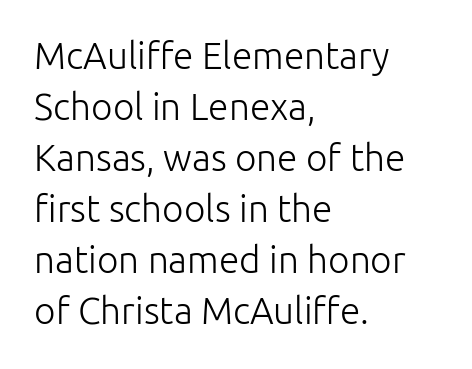
Q: Is the text bold? A: No.
Q: Is the text italic (slanted)? A: No, it is upright.
Q: Is the typeface a serif or a sans-serif typeface? A: Sans-serif.
Q: Is the text underlined? A: No.
Q: How is the paragraph aligned? A: Left-aligned.
Q: Is the spacing between letters normal or unusually wide? A: Normal.
Q: Is the spacing between lines tight, normal or loose? A: Normal.
Q: Width (condensed, normal, or wide)? A: Normal.
Q: Stroke contrast? A: Low.
Q: x-height? A: Medium.
Q: Monospaced? A: No.
